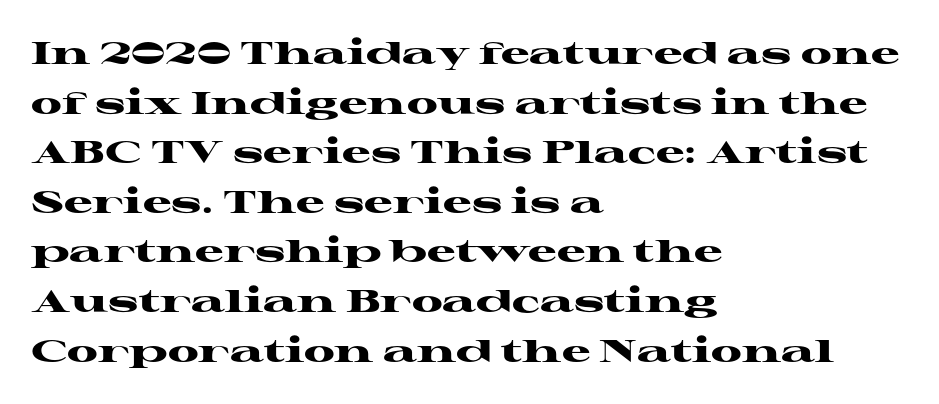
Words appear dense and cohesive because spacing is normal. Does the copy run flush right? No — it runs flush left. These lines sit exactly where default settings would place them. Pretty heavy lettering here — definitely bold. Italic: no, the glyphs are upright roman.
